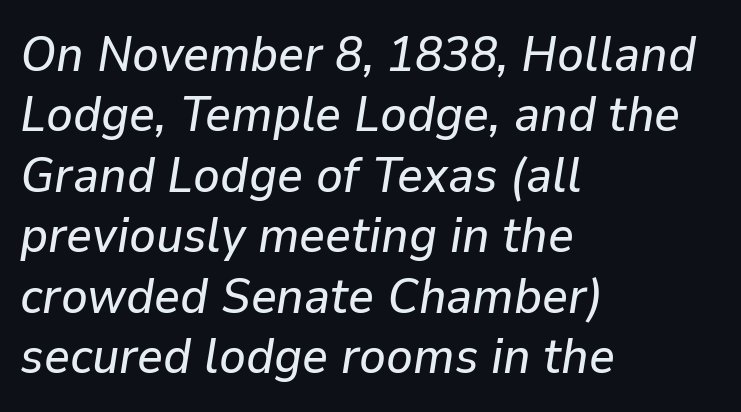
Q: Is the text italic (slanted)? A: Yes, it leans right by about 9 degrees.
Q: Is the text underlined? A: No.
Q: How is the paragraph aligned? A: Left-aligned.
Q: Is the spacing between letters normal or unusually wide? A: Normal.
Q: Width (condensed, normal, or wide)? A: Normal.
Q: Stroke contrast? A: Low.
Q: x-height? A: Medium.
Q: Monospaced? A: No.
